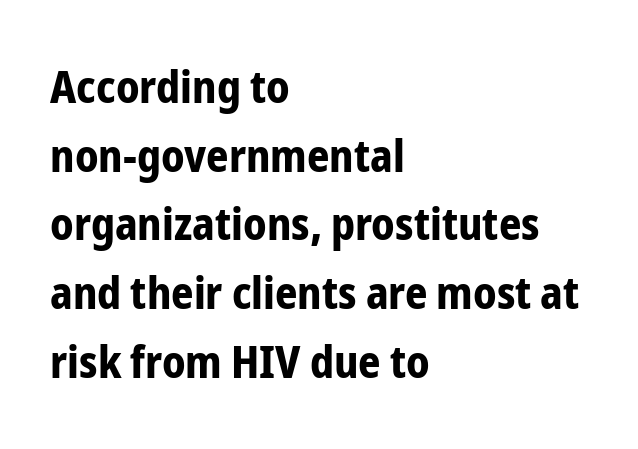
The image shows 44 px bold, condensed sans-serif type, upright; set left-aligned, normal line spacing (1.56x), normal letter spacing, not underlined; low stroke contrast and a medium x-height.
